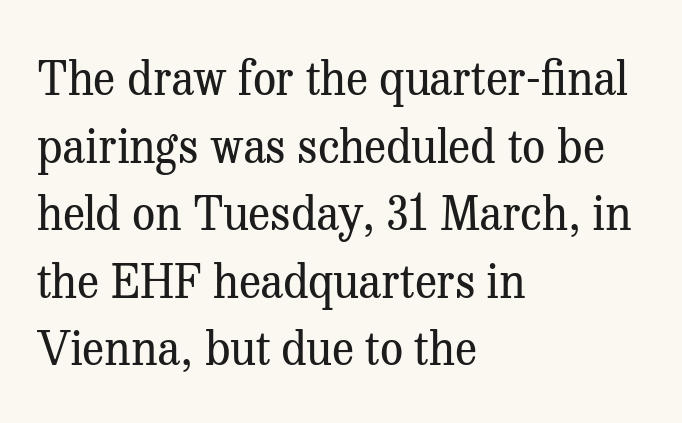
The letters advance in unequal steps, a hallmark of proportional type. Which margin do the lines hug? The left one — the right edge is uneven. There is no visible air inserted between adjacent glyphs. The passage shown is not bold in any degree.
